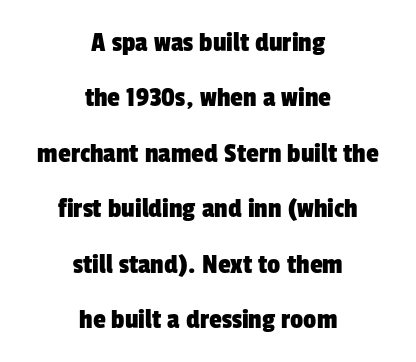
The image shows 29 px condensed sans-serif type; set centered, loose line spacing (1.91x), normal letter spacing, not underlined; low stroke contrast and a medium x-height.
